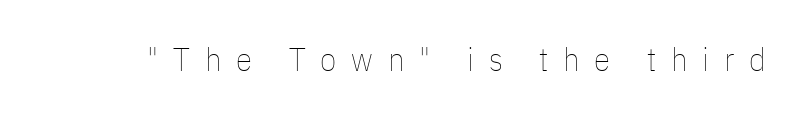
This is roman type, the default non-slanted kind. Decoration check: the copy has no underline. Stems and bowls with no extra thickness — not bold. Do the characters align in a grid? No, the font is proportional.
